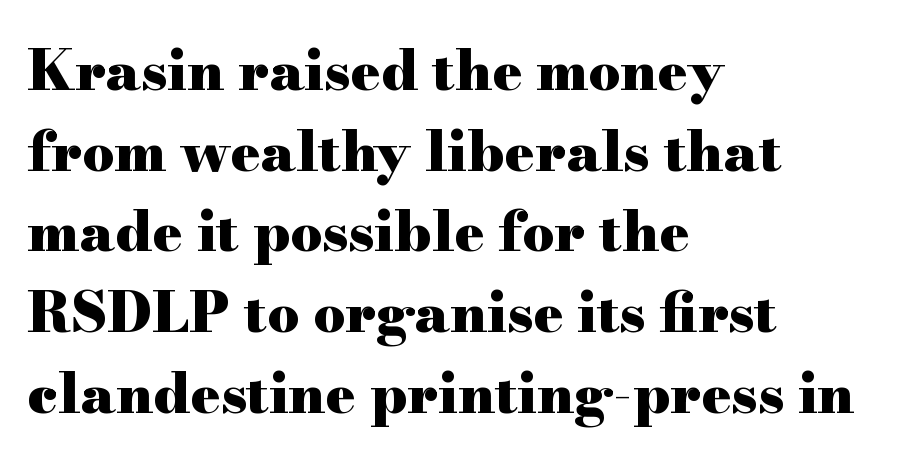
The image shows 56 px heavy, wide serif type, upright; set left-aligned, normal line spacing (1.44x), normal letter spacing, not underlined; high stroke contrast and a small x-height.
